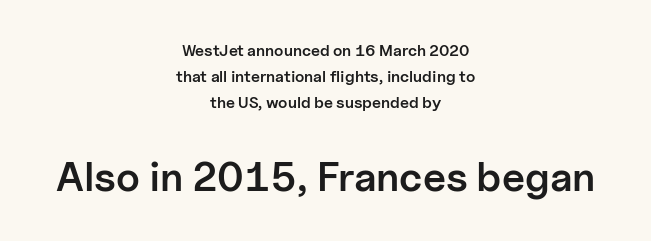
Decoration check: the copy has no underline. The typography opts for an upright posture over an oblique one. If you folded the block vertically in half, each line would mirror itself in length. Which of the two is more prominent by size? The second, at the bottom. Note the varied advance widths — an 'i' is clearly narrower than an 'm'.
